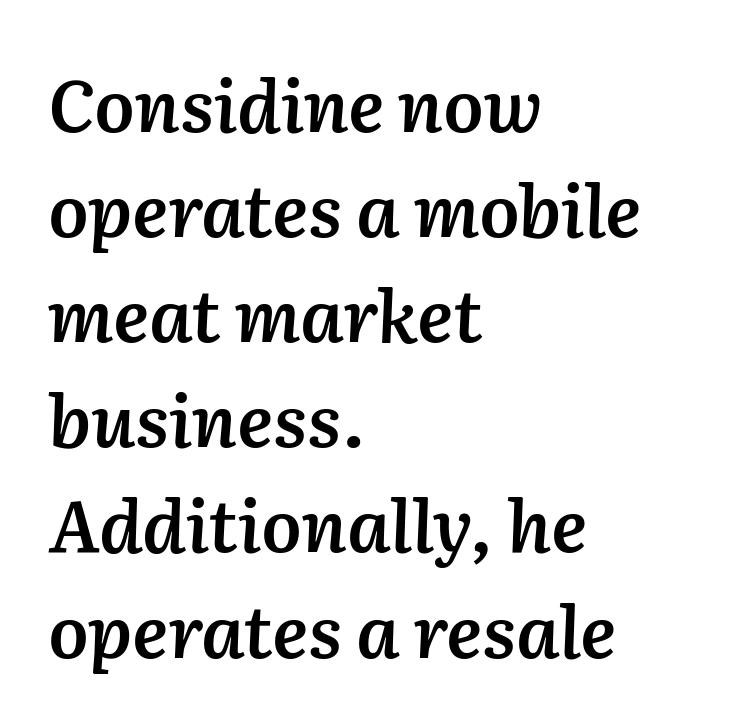
{"italic": "yes", "lean": "right", "slant_degrees": 2, "bold": "semi", "weight": "semibold", "width": "normal", "stroke_contrast": "medium", "x_height": "medium", "monospaced": "no", "underline": "no", "align": "left", "line_spacing": "normal", "line_spacing_ratio": 1.46, "letter_spacing": "normal", "letter_spacing_em": 0.0, "glyph_px": 72}
